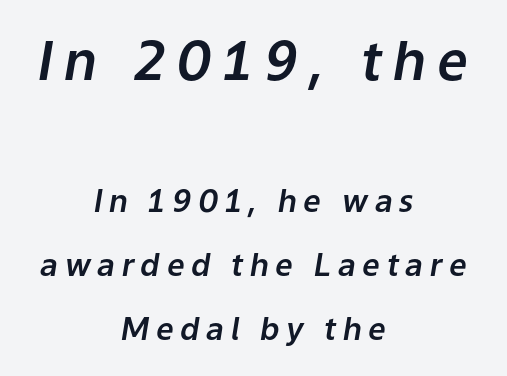
The image shows 54 px text type, italic (leaning right); set centered, loose line spacing (2.06x), unusually wide letter spacing (+0.21 em), not underlined; the first (top) block is 1.74x larger; low stroke contrast and a medium x-height.
